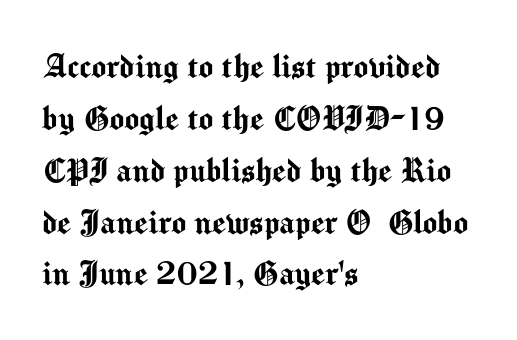
Unlike italic type, these characters show no tilt at all. Varying glyph widths throughout — classic text-font behaviour. Look at the tracking — it's just the regular setting, nothing added. In terms of letterform style, serifs are entirely absent. Line beginnings align vertically; line endings do not. The space between consecutive lines is moderate.
